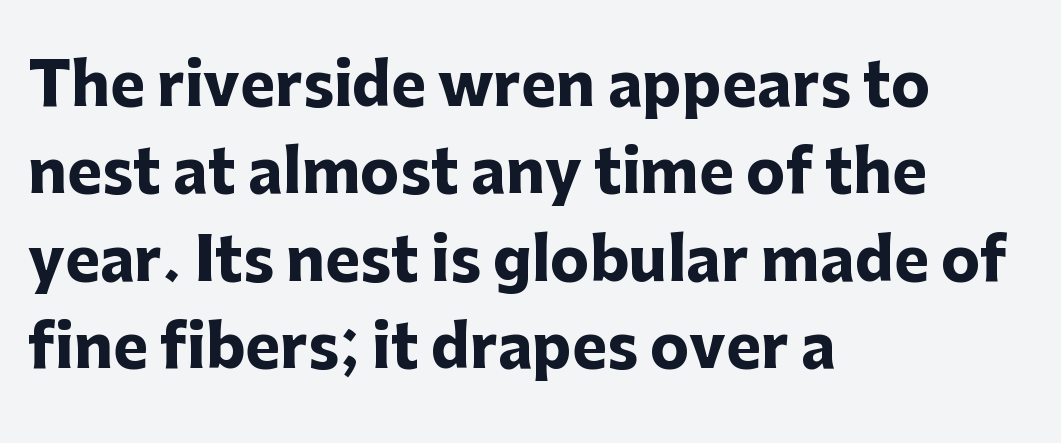
Q: Is the text bold? A: Yes.
Q: Is the text italic (slanted)? A: No, it is upright.
Q: Is the typeface a serif or a sans-serif typeface? A: Sans-serif.
Q: Is the text underlined? A: No.
Q: How is the paragraph aligned? A: Left-aligned.
Q: Is the spacing between letters normal or unusually wide? A: Normal.
Q: Is the spacing between lines tight, normal or loose? A: Normal.
Q: Width (condensed, normal, or wide)? A: Normal.
Q: Stroke contrast? A: Low.
Q: x-height? A: Medium.
Q: Monospaced? A: No.
